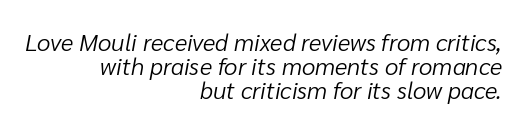
{"italic": "yes", "lean": "right", "slant_degrees": 10, "bold": "no", "underline": "no", "align": "right", "line_spacing": "tight", "line_spacing_ratio": 0.99, "letter_spacing": "normal", "letter_spacing_em": 0.0, "glyph_px": 24}
